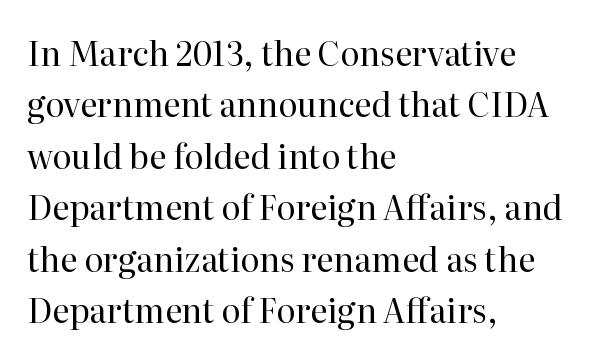
{"serif": "yes", "italic": "no", "bold": "no", "weight": "regular", "width": "normal", "stroke_contrast": "high", "x_height": "medium", "monospaced": "no", "underline": "no", "align": "left", "line_spacing": "normal", "line_spacing_ratio": 1.56, "letter_spacing": "normal", "letter_spacing_em": 0.0, "glyph_px": 33}
